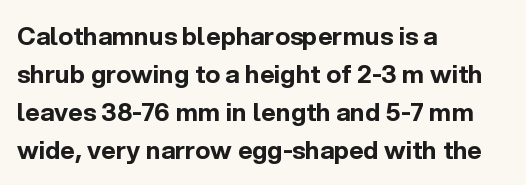
Q: Is the text bold? A: Yes.
Q: Is the text italic (slanted)? A: No, it is upright.
Q: Is the text underlined? A: No.
Q: How is the paragraph aligned? A: Left-aligned.
Q: Is the spacing between letters normal or unusually wide? A: Normal.
Q: Is the spacing between lines tight, normal or loose? A: Normal.
